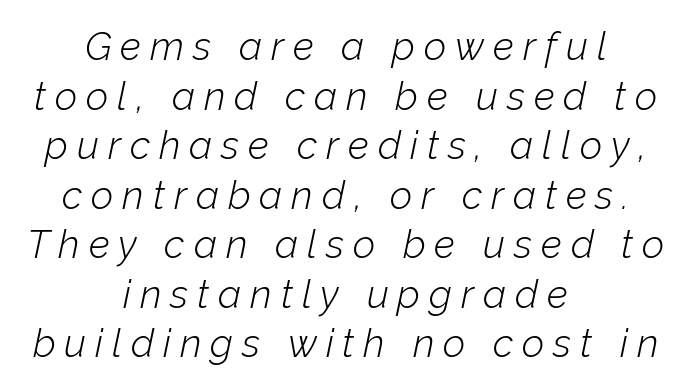
The line-height multiplier appears to be the usual default. Honestly, there is no underline to notice here at all. The rendering positions every line midway between the sides. The passage shown has open, widely tracked lettering throughout.
